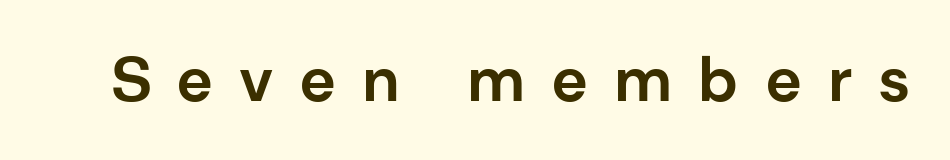
Q: Is the text bold? A: Yes.
Q: Is the text italic (slanted)? A: No, it is upright.
Q: Is the typeface a serif or a sans-serif typeface? A: Sans-serif.
Q: Is the text underlined? A: No.
Q: Is the spacing between letters normal or unusually wide? A: Unusually wide.
Q: Width (condensed, normal, or wide)? A: Normal.
Q: Stroke contrast? A: Low.
Q: x-height? A: Medium.
Q: Monospaced? A: No.
